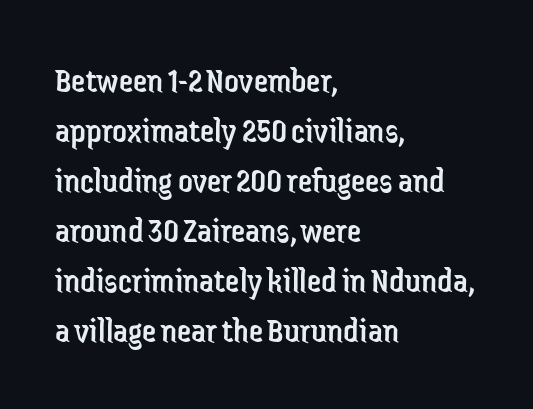
The image shows 36 px regular-weight, condensed sans-serif type, upright; set left-aligned, normal line spacing (1.39x), normal letter spacing, not underlined; low stroke contrast and a medium x-height.
